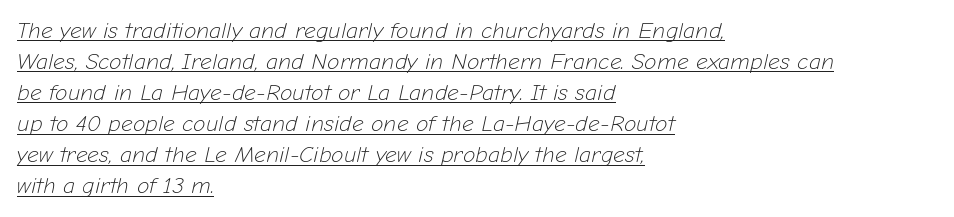
{"italic": "yes", "lean": "right", "slant_degrees": 12, "bold": "no", "underline": "yes", "align": "left", "line_spacing": "normal", "line_spacing_ratio": 1.35, "letter_spacing": "normal", "letter_spacing_em": 0.0, "glyph_px": 23}
